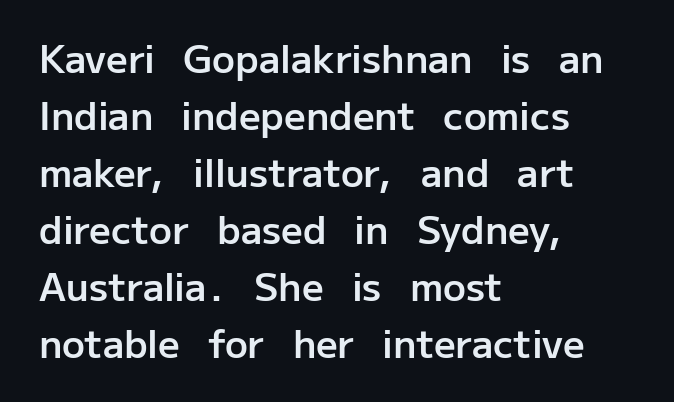
The image shows 38 px semibold sans-serif type, upright; set left-aligned, normal line spacing (1.5x), normal letter spacing, not underlined; low stroke contrast and a medium x-height.
